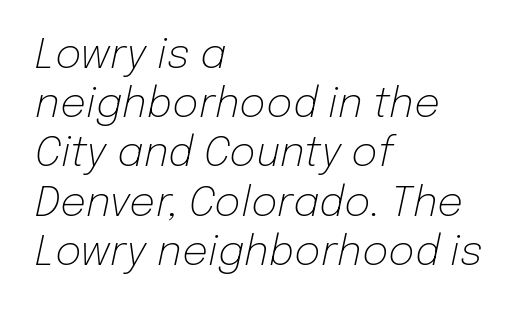
Bare-footed words on every line. Note the varied advance widths — an 'i' is clearly narrower than an 'm'. Notice how the stems are inclined rather than vertical — that's the hallmark of italics. Which margin do the lines hug? The left one — the right edge is uneven.
